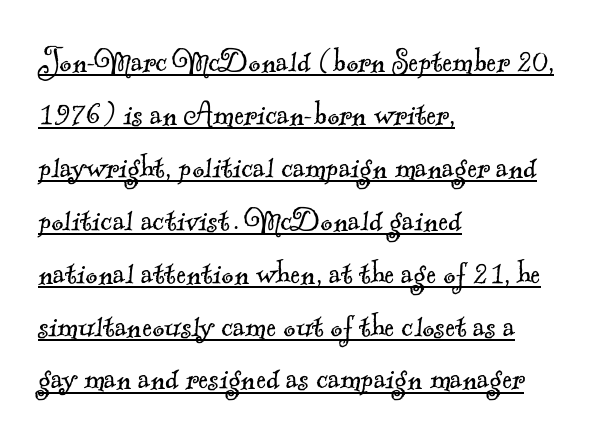
Short and long lines alike share a common starting point at left. Note the varied advance widths — an 'i' is clearly narrower than an 'm'. Letters have the restrained weight of plain body copy at most. Interline gaps are of average width in this sample. Honestly, the letter spacing is just normal — you wouldn't notice it. Underlined type.
